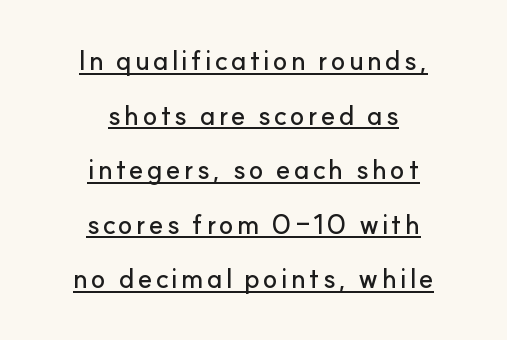
Typeset on center — no edge is straight. Is there any slant? The stems are plumb. Is there an underline? Yes — a line sits under the letters. The designer dialed line spacing up above the default.
